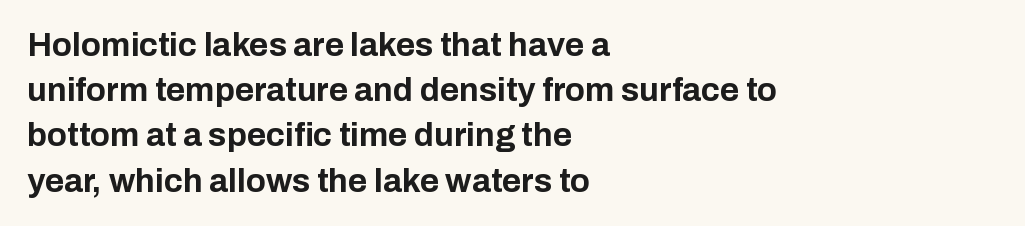
Q: Is the text bold? A: Yes.
Q: Is the text italic (slanted)? A: No, it is upright.
Q: Is the typeface a serif or a sans-serif typeface? A: Sans-serif.
Q: Is the text underlined? A: No.
Q: How is the paragraph aligned? A: Left-aligned.
Q: Is the spacing between letters normal or unusually wide? A: Normal.
Q: Is the spacing between lines tight, normal or loose? A: Normal.
Q: Width (condensed, normal, or wide)? A: Normal.
Q: Stroke contrast? A: Low.
Q: x-height? A: Medium.
Q: Monospaced? A: No.
